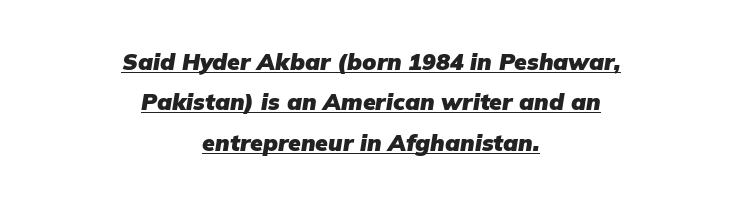
{"italic": "yes", "lean": "right", "slant_degrees": 9, "bold": "yes", "underline": "yes", "align": "center", "line_spacing_ratio": 1.76, "letter_spacing": "normal", "letter_spacing_em": 0.0, "glyph_px": 23}
